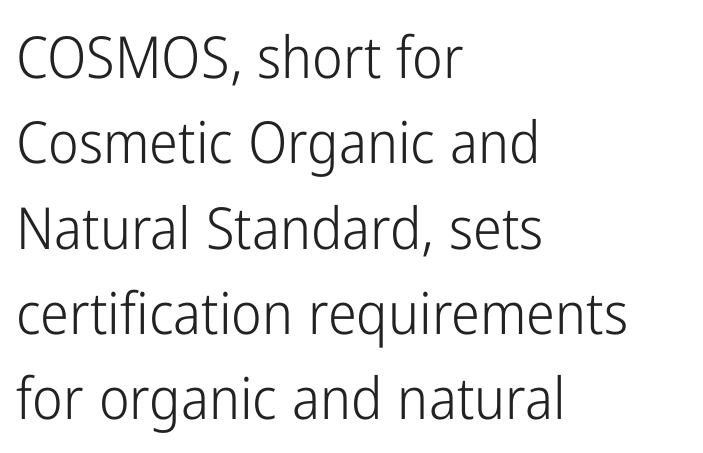
The space directly below the letters is spotless. What stands out about the letter spacing? Nothing — it is the standard amount. The designer left line spacing at the default. Vertical stems look standard width or narrower in stroke. One-word summary of the alignment: left.
